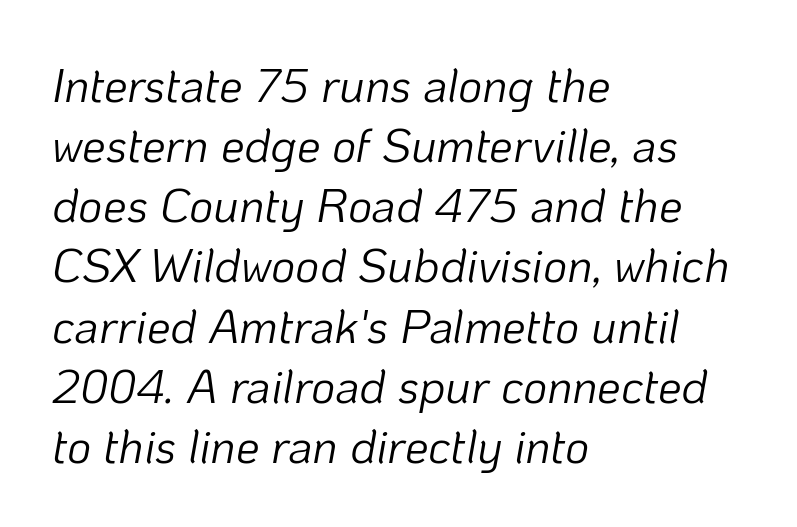
{"italic": "yes", "lean": "right", "slant_degrees": 10, "bold": "no", "weight": "light", "width": "normal", "stroke_contrast": "low", "x_height": "medium", "monospaced": "no", "underline": "no", "align": "left", "line_spacing": "normal", "line_spacing_ratio": 1.28, "letter_spacing": "normal", "letter_spacing_em": 0.0, "glyph_px": 47}
